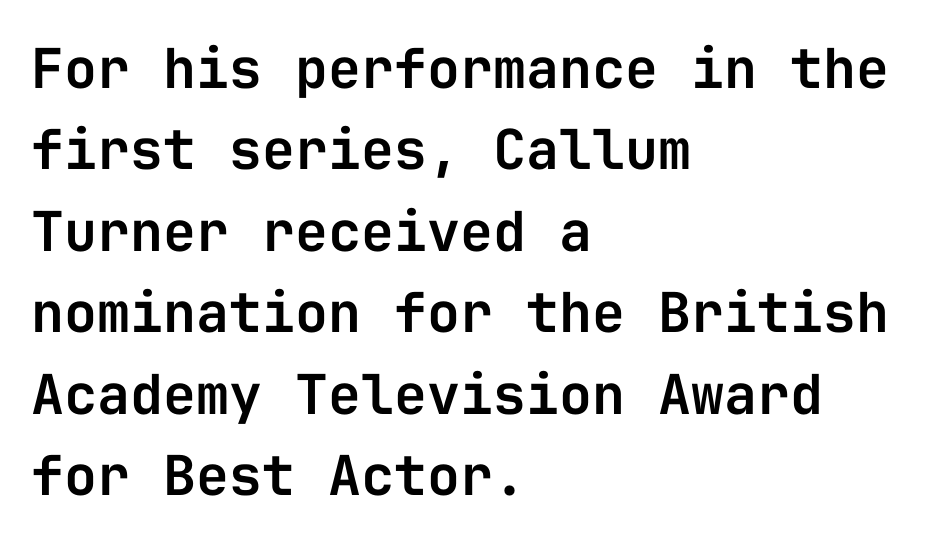
Monospaced: the letters line up in strict vertical columns. I'd call this a sans setting — the letters go barefoot. The horizontal fit of the characters is conventional and even. This block has exactly the height ordinary leading produces. Every row of glyphs begins at an identical x-position on the left. The string is rendered with underlining switched off.
